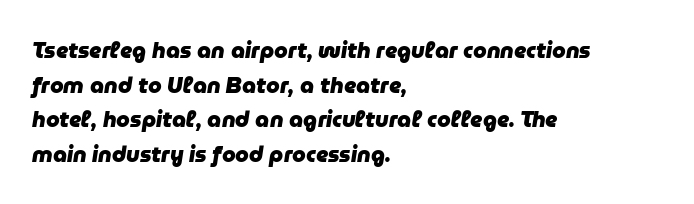
{"italic": "yes", "lean": "right", "slant_degrees": 9, "bold": "yes", "underline": "no", "align": "left", "line_spacing": "normal", "line_spacing_ratio": 1.57, "letter_spacing": "normal", "letter_spacing_em": 0.0, "glyph_px": 22}
